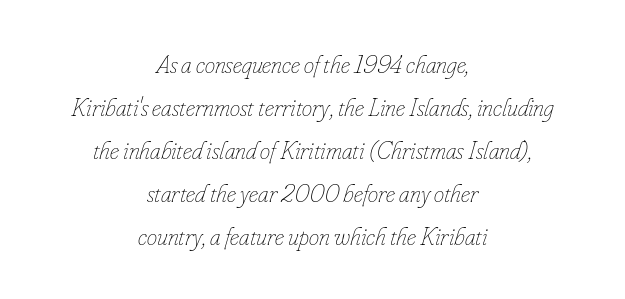
The image shows 26 px text type, italic (leaning right); set centered, normal line spacing (1.65x), normal letter spacing, not underlined.
